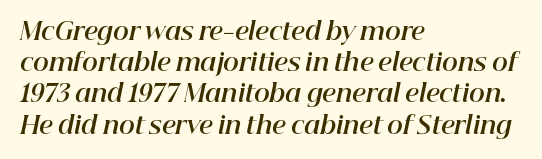
When letters slant like this, we call the style italic. Summary of weight: heavy, a full bold. Rule under the text: the space is simply empty. Vertically, the passage feels balanced, rows spaced as you'd expect. The ragged edge is on the right, which tells us the setting is flush left. Does extra space separate the letters? No, they use regular spacing.
